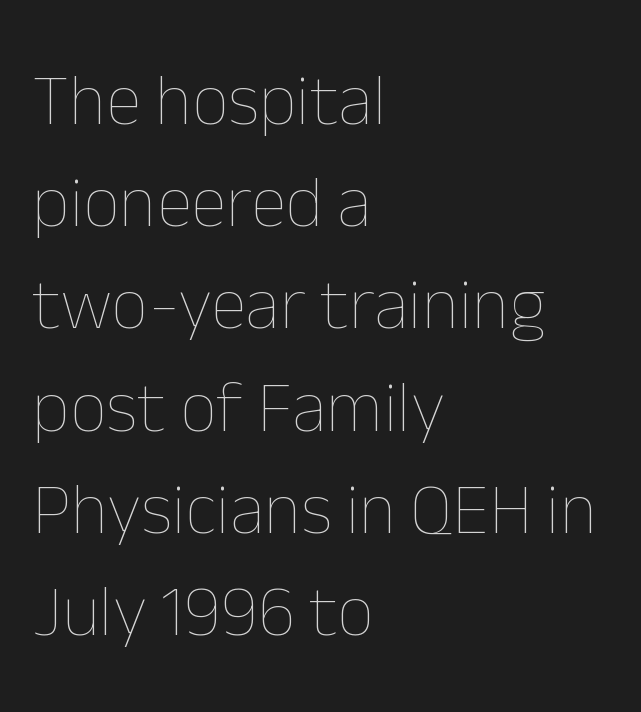
In terms of posture, this sample is upright. You could call the tracking neutral — neither tight nor loose. The specimen omits any rule beneath the text block's lines. One glance says typical: line gaps are just what's usual. Think of a printed novel: that variable character pitch is what you see here.
